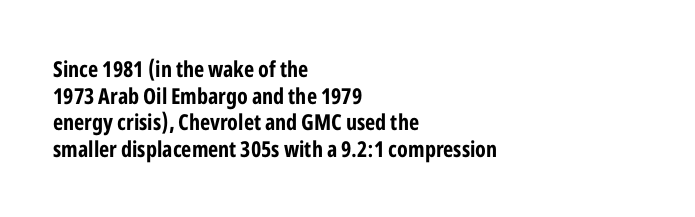
The image shows 22 px bold type, upright; set left-aligned, line spacing 1.21x, normal letter spacing, not underlined.
